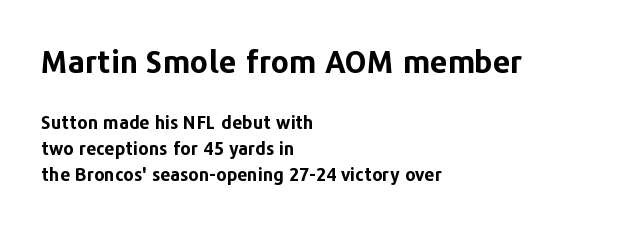
{"serif": "no", "italic": "no", "bold": "yes", "weight": "bold", "width": "normal", "stroke_contrast": "low", "x_height": "medium", "monospaced": "no", "underline": "no", "align": "left", "line_spacing": "normal", "line_spacing_ratio": 1.43, "letter_spacing": "normal", "letter_spacing_em": 0.0, "larger_block": "first", "size_ratio": 1.72, "glyph_px": 31}
